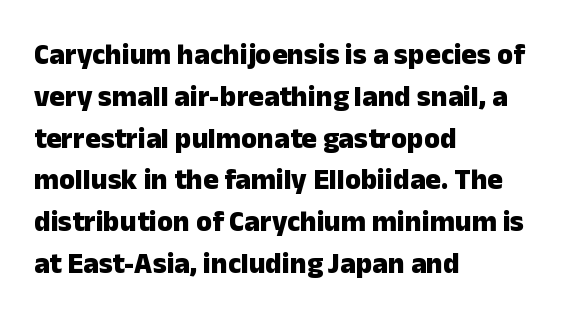
Q: Is the text bold? A: Yes.
Q: Is the text italic (slanted)? A: No, it is upright.
Q: Is the typeface a serif or a sans-serif typeface? A: Sans-serif.
Q: Is the text underlined? A: No.
Q: How is the paragraph aligned? A: Left-aligned.
Q: Is the spacing between letters normal or unusually wide? A: Normal.
Q: Is the spacing between lines tight, normal or loose? A: Normal.
Q: Width (condensed, normal, or wide)? A: Normal.
Q: Stroke contrast? A: Low.
Q: x-height? A: Medium.
Q: Monospaced? A: No.
